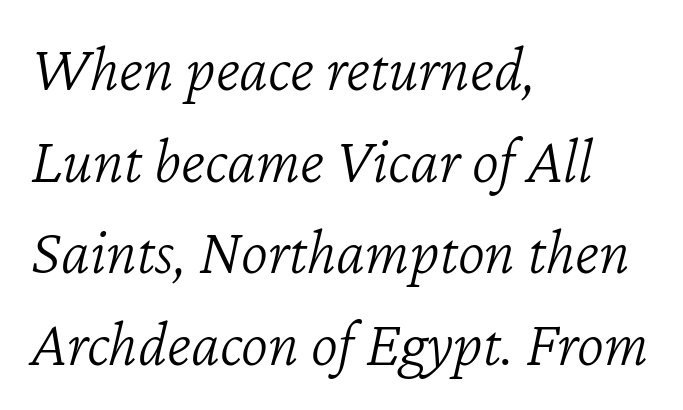
{"italic": "yes", "lean": "right", "slant_degrees": 12, "bold": "no", "weight": "light", "width": "normal", "stroke_contrast": "low", "x_height": "medium", "monospaced": "no", "underline": "no", "align": "left", "line_spacing": "normal", "line_spacing_ratio": 1.41, "letter_spacing": "normal", "letter_spacing_em": 0.0, "glyph_px": 65}
